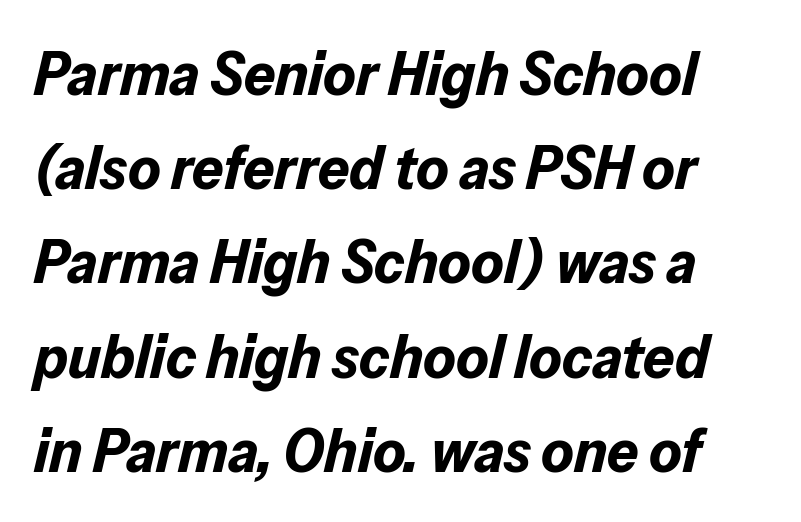
The image shows 62 px bold type, italic (leaning right); set normal line spacing (1.52x), normal letter spacing, not underlined; low stroke contrast and a medium x-height.
